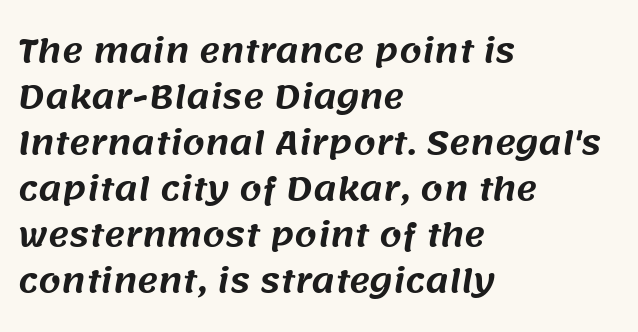
The image shows 32 px sans-serif type; set left-aligned, normal line spacing (1.44x), normal letter spacing, not underlined; medium stroke contrast and a large x-height.
